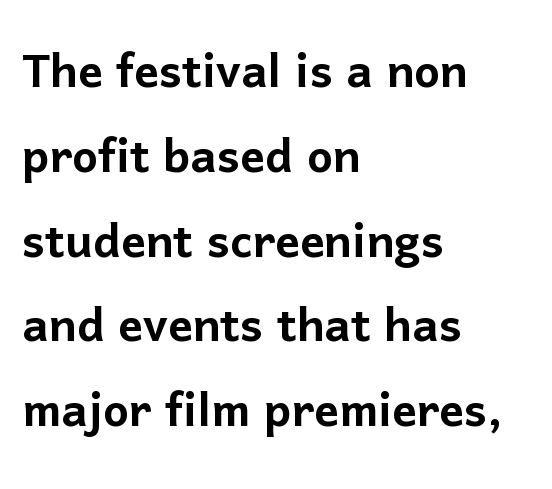
Q: Is the text italic (slanted)? A: No, it is upright.
Q: Is the typeface a serif or a sans-serif typeface? A: Sans-serif.
Q: Is the text underlined? A: No.
Q: How is the paragraph aligned? A: Left-aligned.
Q: Is the spacing between letters normal or unusually wide? A: Normal.
Q: Is the spacing between lines tight, normal or loose? A: Normal.
Q: Width (condensed, normal, or wide)? A: Normal.
Q: Stroke contrast? A: Low.
Q: x-height? A: Medium.
Q: Monospaced? A: No.
